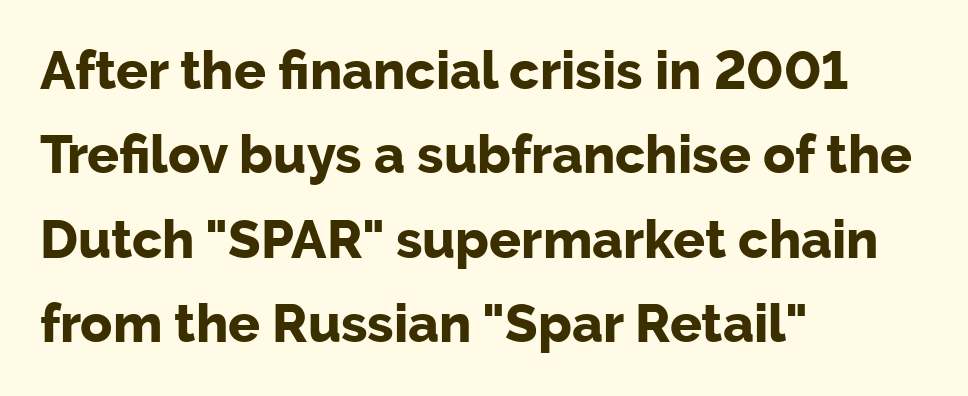
Compared with a centered layout, this one pins lines to the left instead. Rendered with straight, roman letterforms. The face used here is proportionally spaced, like ordinary book or web type. Does extra space separate the letters? No, they use regular spacing. Rule under the text: the space is simply empty.
